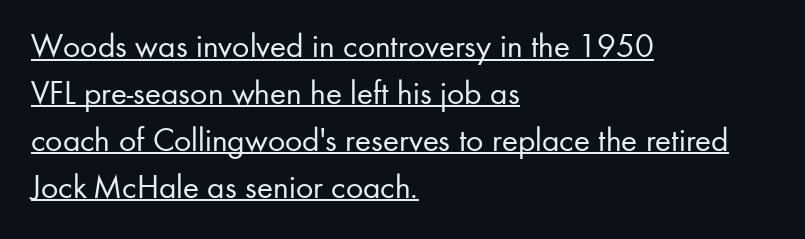
{"serif": "no", "italic": "no", "bold": "no", "weight": "regular", "width": "normal", "stroke_contrast": "low", "x_height": "small", "monospaced": "no", "underline": "yes", "align": "left", "line_spacing": "normal", "line_spacing_ratio": 1.38, "letter_spacing": "normal", "letter_spacing_em": 0.0, "glyph_px": 34}
